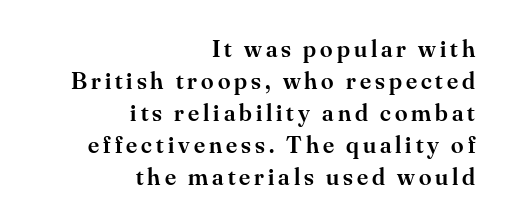
{"italic": "no", "bold": "semi", "underline": "no", "align": "right", "line_spacing": "normal", "line_spacing_ratio": 1.28, "glyph_px": 25}
